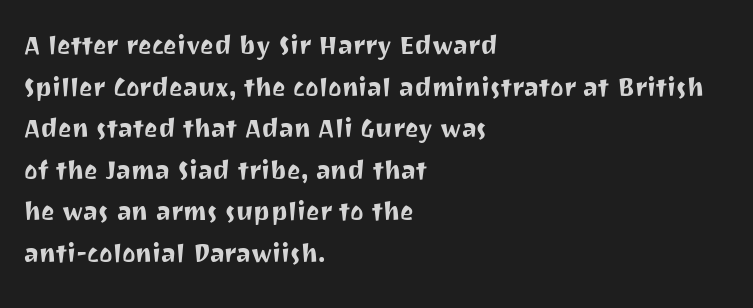
The image shows 32 px sans-serif type, upright; set left-aligned, normal line spacing (1.3x), normal letter spacing, not underlined; medium stroke contrast and a medium x-height.
